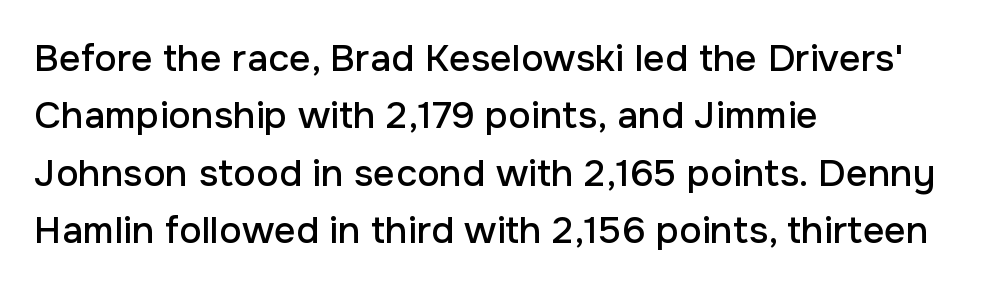
The designer went with a sans here, leaving each stem footless. If you drew a line through each stem, it would be perfectly vertical. Does extra space separate the letters? No, they use regular spacing. Leftover space on each line is placed entirely after the last word. The block of text has a typical density, with ordinary space between rows.
